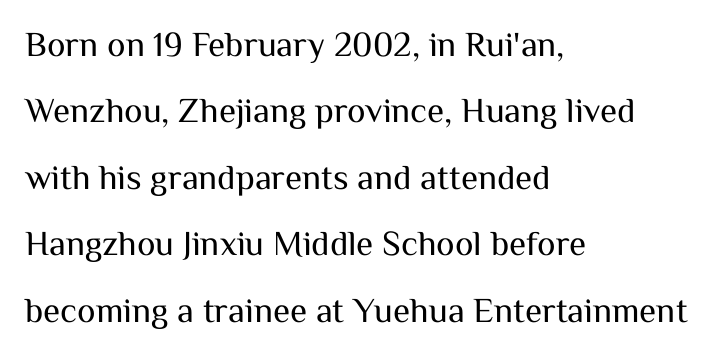
The image shows 35 px regular-weight sans-serif type, upright; set left-aligned, loose line spacing (1.9x), normal letter spacing, not underlined; medium stroke contrast and a medium x-height.
